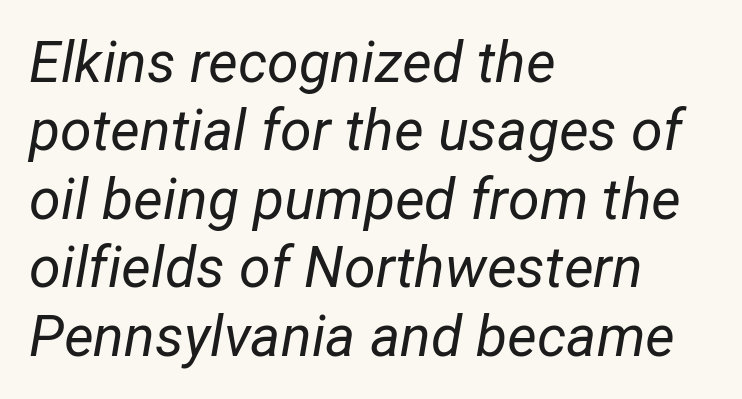
No letter is thick-stroked: the sample isn't bold. The words here are not underlined. Nothing unusual about the tracking: characters are spaced as the font intends. Reading down the block, your eye returns to a fixed left position each line.
